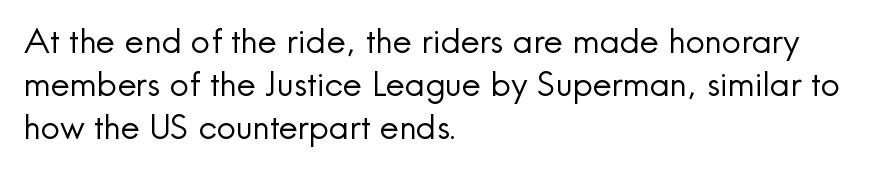
The image shows 34 px regular-weight sans-serif type, upright; set left-aligned, normal line spacing (1.26x), normal letter spacing, not underlined; a small x-height.
